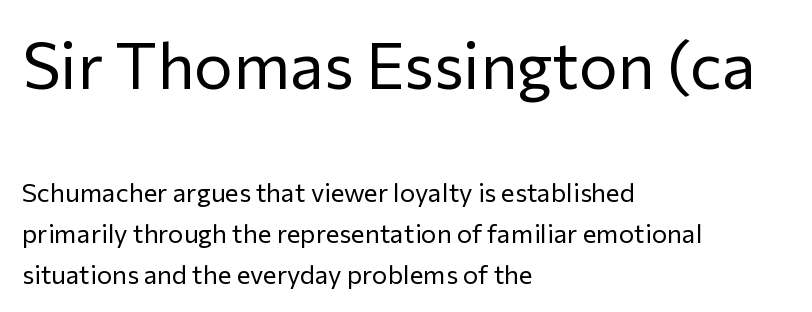
Q: Is the text bold? A: No.
Q: Is the text italic (slanted)? A: No, it is upright.
Q: Is the typeface a serif or a sans-serif typeface? A: Sans-serif.
Q: Is the text underlined? A: No.
Q: How is the paragraph aligned? A: Left-aligned.
Q: Is the spacing between letters normal or unusually wide? A: Normal.
Q: Is the spacing between lines tight, normal or loose? A: Normal.
Q: Which block of text is set in a larger size, the first (top) or the second (bottom)? A: The first (top) one.
Q: Width (condensed, normal, or wide)? A: Normal.
Q: Stroke contrast? A: Low.
Q: x-height? A: Medium.
Q: Monospaced? A: No.
